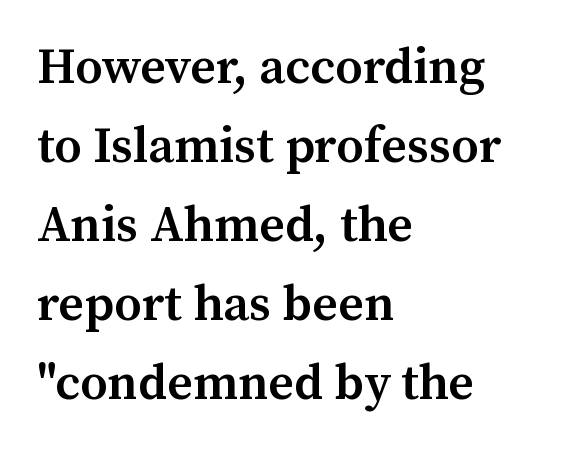
{"serif": "yes", "italic": "no", "bold": "semi", "weight": "semibold", "width": "normal", "stroke_contrast": "medium", "x_height": "medium", "monospaced": "no", "underline": "no", "align": "left", "line_spacing": "normal", "line_spacing_ratio": 1.58, "letter_spacing": "normal", "letter_spacing_em": 0.0, "glyph_px": 50}
